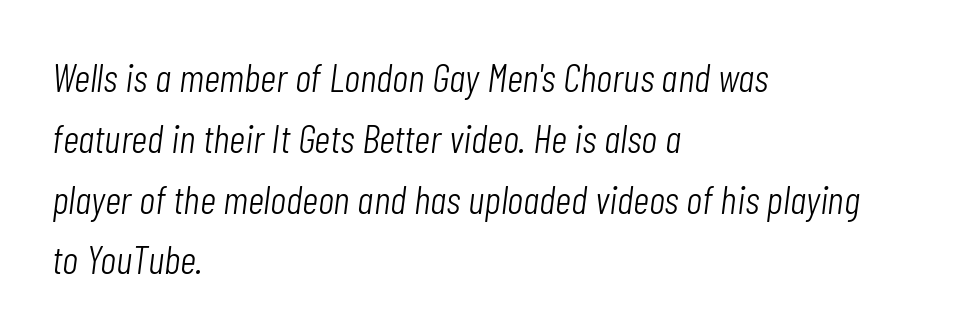
The image shows 40 px light, condensed type, italic (leaning right); set left-aligned, normal line spacing (1.52x), normal letter spacing, not underlined; low stroke contrast and a medium x-height.
